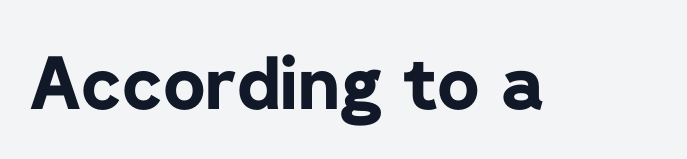
The image shows 73 px bold sans-serif type, upright; set normal letter spacing, not underlined; low stroke contrast and a medium x-height.
